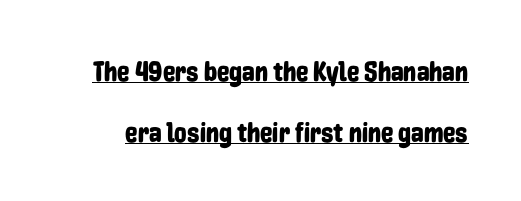
This is roman type, the default non-slanted kind. To sum up the face: it is a sans, with no serifs. A great deal of white space separates one row of letters from the next. Is the letter spacing exaggerated? No — it looks like the ordinary default. A typographer would call this underscored text. Varying glyph widths throughout — classic text-font behaviour.
